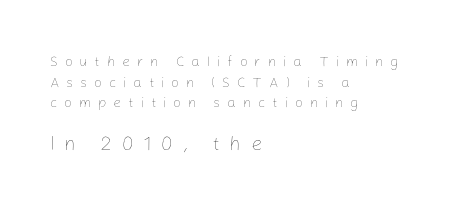
{"italic": "no", "bold": "no", "underline": "no", "align": "left", "line_spacing": "normal", "line_spacing_ratio": 1.48, "letter_spacing": "wide", "letter_spacing_em": 0.49, "larger_block": "second", "size_ratio": 1.43, "glyph_px": 20}
